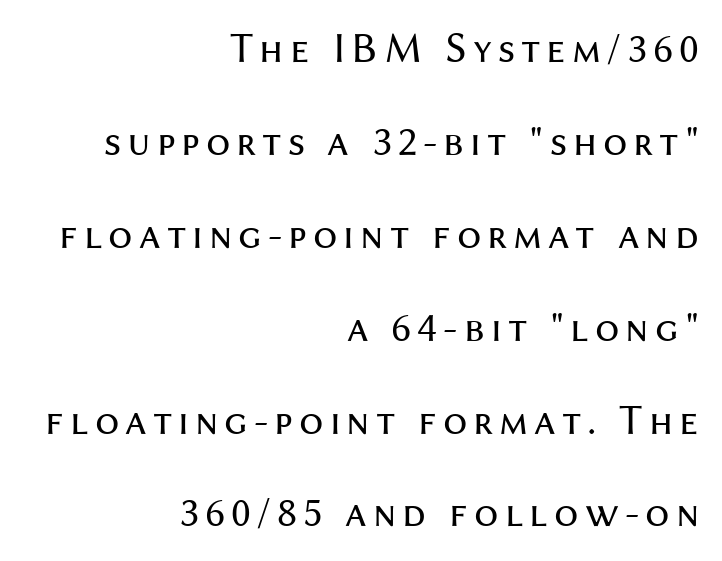
Does the leading feel generous? Absolutely, it's lavish. This rendering features lettering with no underline. Vertical stems look standard width or narrower in stroke. The letters stand upright; this is a roman face. No feet cap the strokes, marking this as sans-serif type. The rendering uses natural spacing where letterforms have individual widths.
